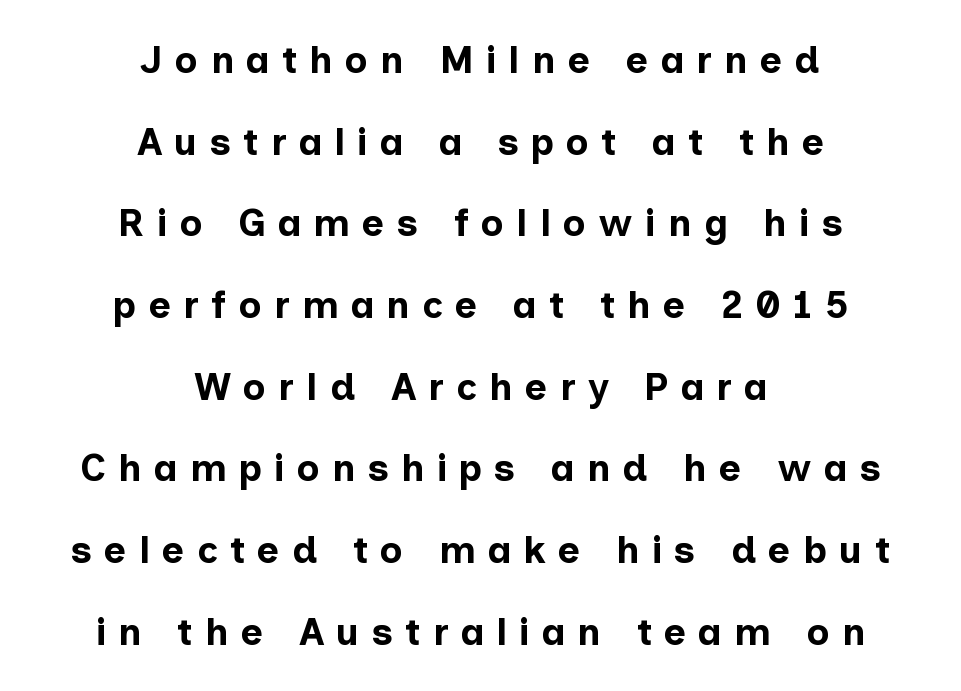
Nobody drew a line under any word here. Between one letter and the next there's a generous, obvious gap. The rendering shows plain stroke endings on the letterforms — a sans-serif design. Vertically, the passage feels expansive, rows floating well apart.
